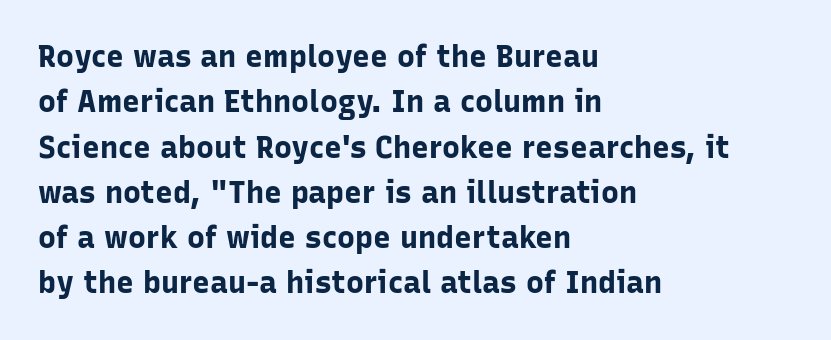
The image shows 30 px bold sans-serif type, upright; set left-aligned, normal line spacing (1.51x), normal letter spacing, not underlined; low stroke contrast and a medium x-height.
